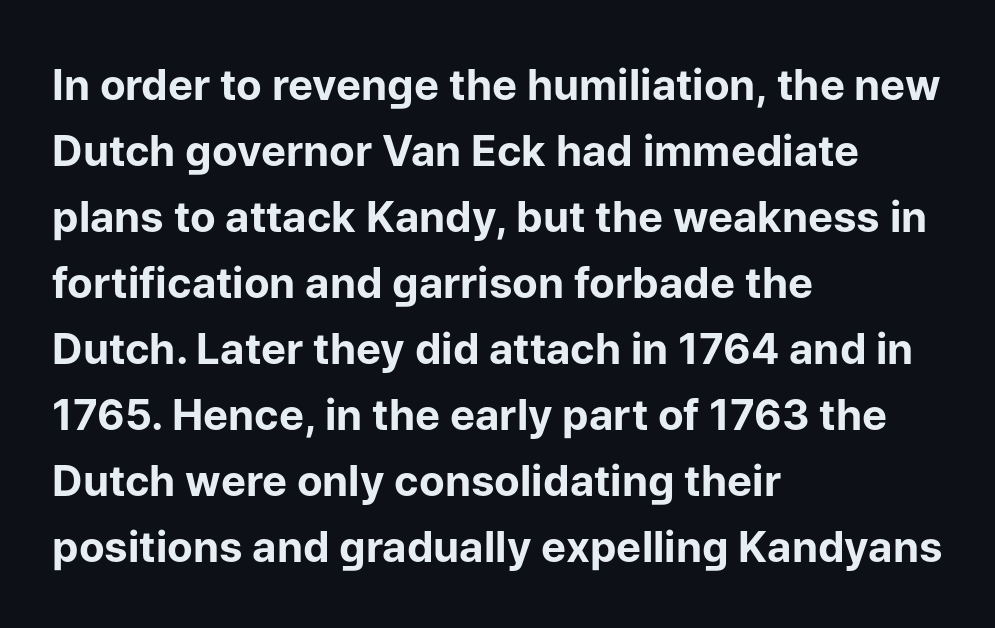
{"serif": "no", "italic": "no", "bold": "yes", "weight": "bold", "width": "normal", "stroke_contrast": "low", "x_height": "medium", "monospaced": "no", "underline": "no", "align": "left", "line_spacing": "normal", "line_spacing_ratio": 1.57, "letter_spacing": "normal", "letter_spacing_em": 0.0, "glyph_px": 42}
